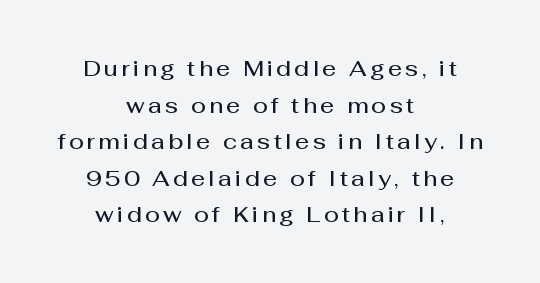
The image shows 22 px text type, upright; set centered, normal line spacing (1.66x), not underlined.
